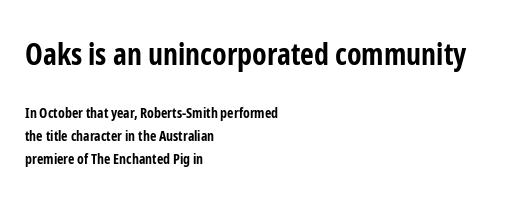
The image shows 30 px bold, condensed sans-serif type, upright; set left-aligned, normal line spacing (1.66x), normal letter spacing, not underlined; the first (top) block is 2.14x larger; low stroke contrast and a medium x-height.
